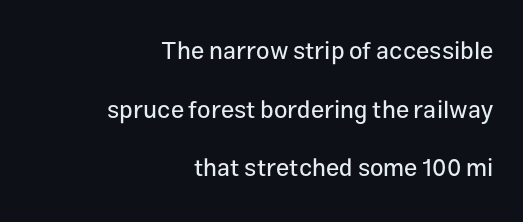
In terms of posture, this sample is upright. Notice the wide empty band between every row — that's loose leading. Descenders hang freely into open space. This sample uses plain, unmodified letter spacing. Notice how the passage keeps a crisp vertical edge on the right only.
